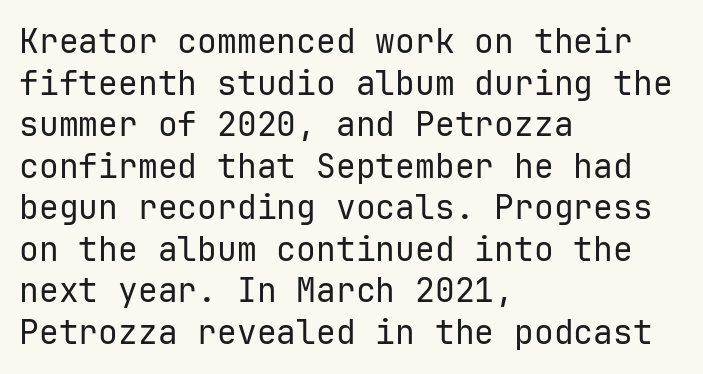
The weight tops out at a normal text grade. Teacher's note: observe the even left margin — that is flush-left alignment. Is the letter spacing exaggerated? No — it looks like the ordinary default. The text was rendered using a sans face with plain stroke endings.
